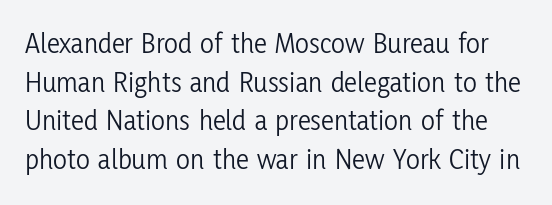
Q: Is the text bold? A: No.
Q: Is the text italic (slanted)? A: No, it is upright.
Q: Is the typeface a serif or a sans-serif typeface? A: Sans-serif.
Q: Is the text underlined? A: No.
Q: Is the spacing between letters normal or unusually wide? A: Normal.
Q: Is the spacing between lines tight, normal or loose? A: Normal.
Q: Width (condensed, normal, or wide)? A: Condensed.
Q: Stroke contrast? A: Low.
Q: x-height? A: Medium.
Q: Monospaced? A: No.
